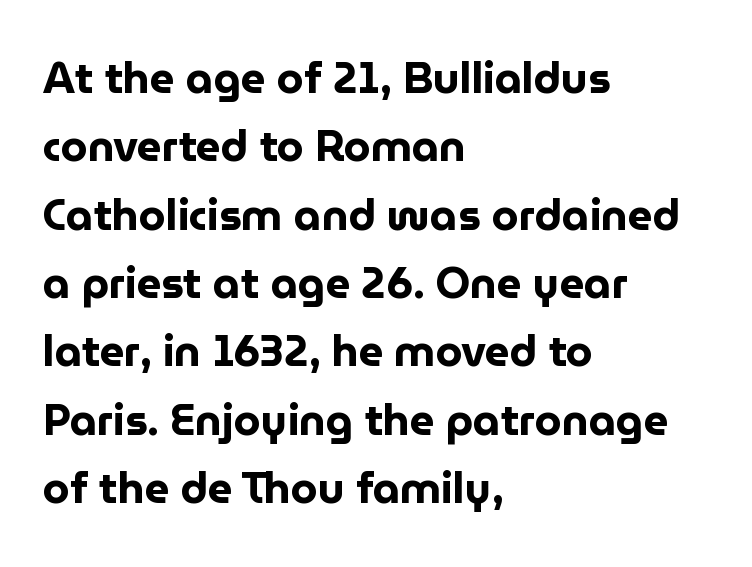
Q: Is the text bold? A: Yes.
Q: Is the text italic (slanted)? A: No, it is upright.
Q: Is the typeface a serif or a sans-serif typeface? A: Sans-serif.
Q: Is the text underlined? A: No.
Q: How is the paragraph aligned? A: Left-aligned.
Q: Is the spacing between letters normal or unusually wide? A: Normal.
Q: Is the spacing between lines tight, normal or loose? A: Normal.
Q: Width (condensed, normal, or wide)? A: Normal.
Q: Stroke contrast? A: Low.
Q: x-height? A: Medium.
Q: Monospaced? A: No.
